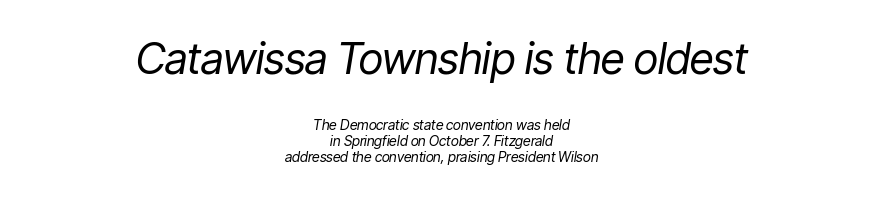
The image shows 43 px regular-weight, condensed type, italic (leaning right); set centered, tight line spacing (1.15x), normal letter spacing, not underlined; the first (top) block is 3.07x larger; low stroke contrast and a medium x-height.
